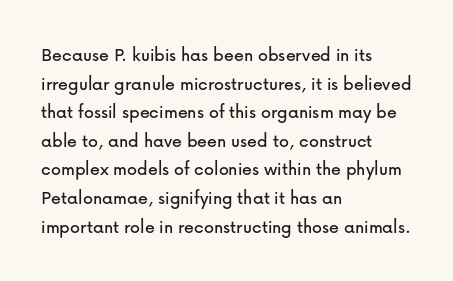
{"italic": "no", "underline": "no", "align": "left", "line_spacing": "normal", "line_spacing_ratio": 1.43, "letter_spacing": "normal", "letter_spacing_em": 0.0, "glyph_px": 20}
